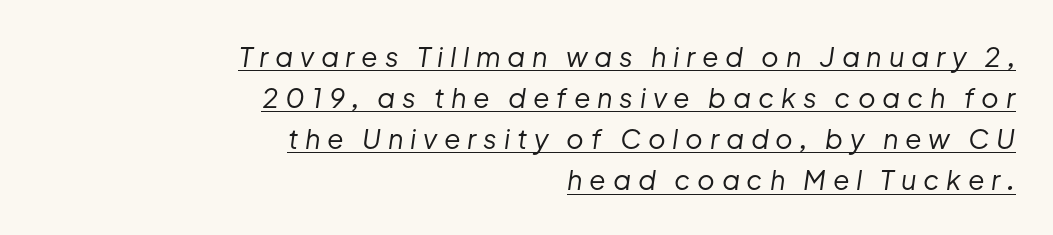
Q: Is the text bold? A: No.
Q: Is the text italic (slanted)? A: Yes, it leans right by about 8 degrees.
Q: Is the text underlined? A: Yes.
Q: How is the paragraph aligned? A: Right-aligned.
Q: Is the spacing between letters normal or unusually wide? A: Unusually wide.
Q: Is the spacing between lines tight, normal or loose? A: Normal.
